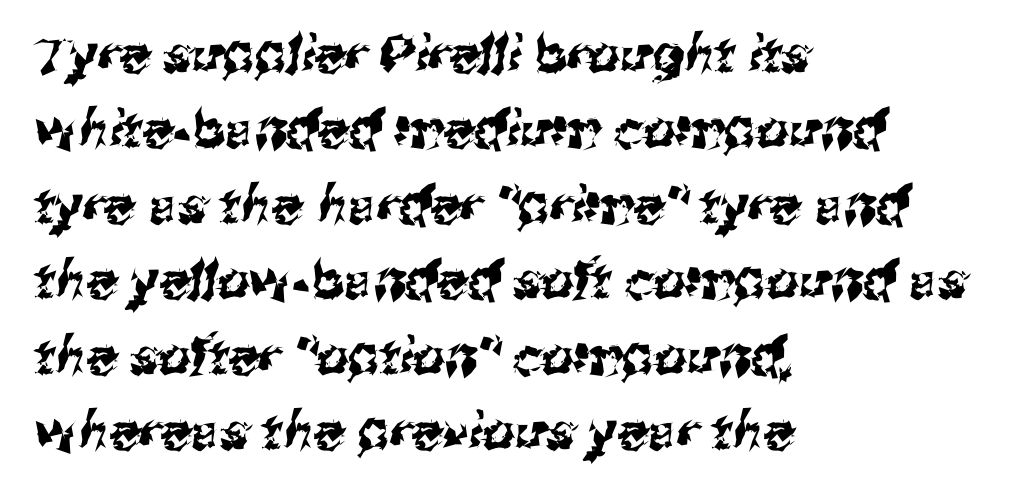
{"serif": "no", "width": "normal", "stroke_contrast": "medium", "x_height": "medium", "monospaced": "no", "underline": "no", "align": "left", "line_spacing": "normal", "line_spacing_ratio": 1.48, "letter_spacing": "normal", "letter_spacing_em": 0.0, "glyph_px": 51}
